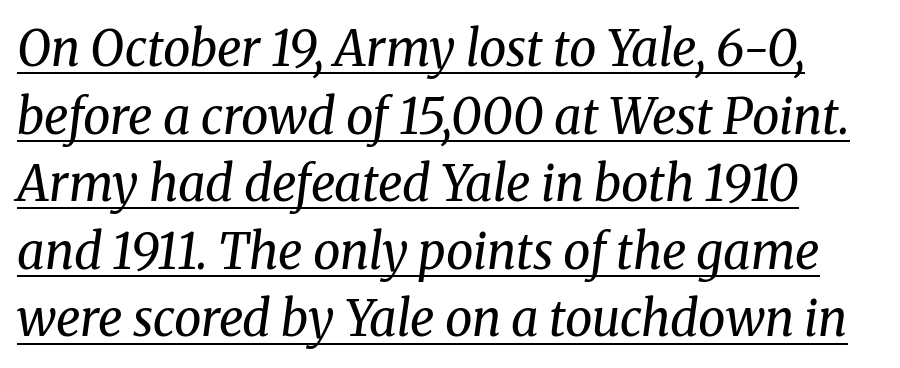
An italicized treatment has been applied to the whole sample. Emphasis is given by a line drawn under the lettering. The typeface has the unassuming heft of standard copy or less. The letters sit at their default tracking, neither squeezed nor spread.
